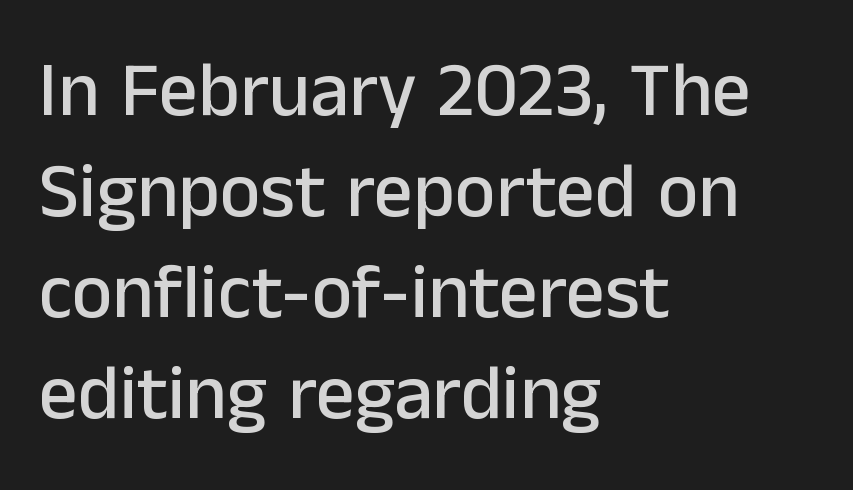
Q: Is the text italic (slanted)? A: No, it is upright.
Q: Is the typeface a serif or a sans-serif typeface? A: Sans-serif.
Q: Is the text underlined? A: No.
Q: How is the paragraph aligned? A: Left-aligned.
Q: Is the spacing between letters normal or unusually wide? A: Normal.
Q: Is the spacing between lines tight, normal or loose? A: Normal.
Q: Width (condensed, normal, or wide)? A: Normal.
Q: Stroke contrast? A: Low.
Q: x-height? A: Medium.
Q: Monospaced? A: No.
